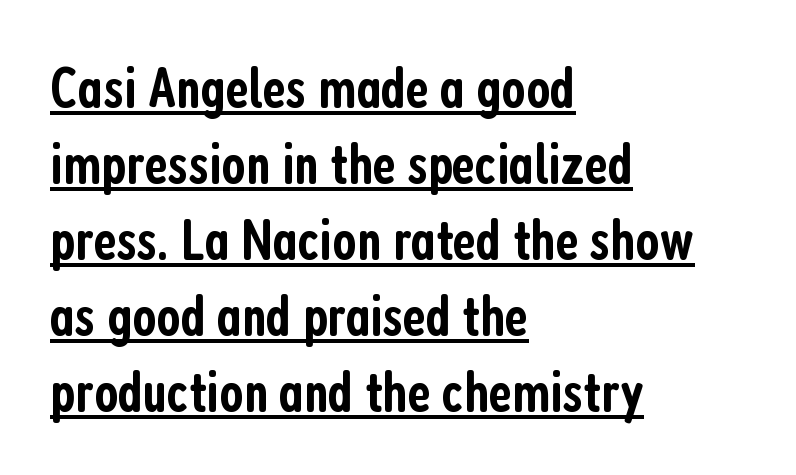
{"serif": "no", "italic": "no", "bold": "semi", "weight": "semibold", "width": "condensed", "stroke_contrast": "low", "x_height": "medium", "monospaced": "no", "underline": "yes", "align": "left", "line_spacing": "normal", "line_spacing_ratio": 1.31, "letter_spacing": "normal", "letter_spacing_em": 0.0, "glyph_px": 58}
